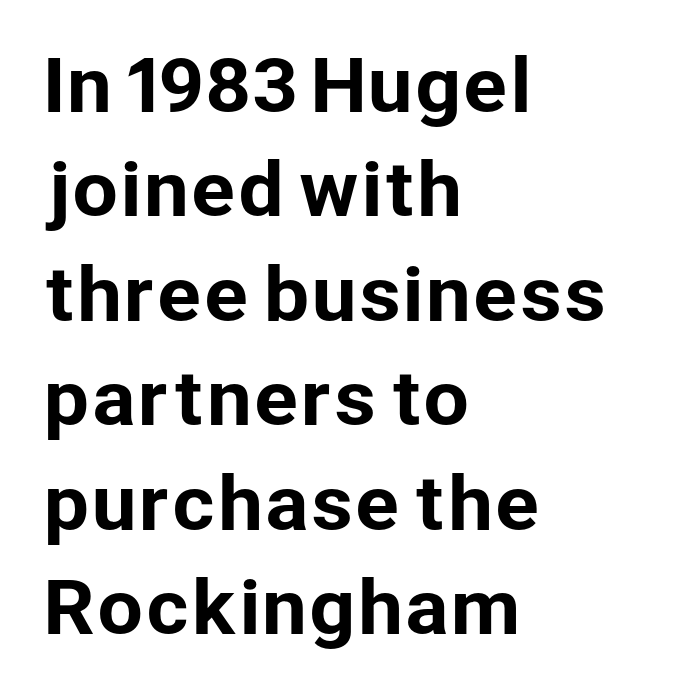
Spacing between characters is what you'd get straight out of the box. In CSS terms this would be text-align: left. Is this a fixed-width face? No — the glyphs have proportional, varying widths. Has an underline been added? It has not. Does the type have serifs? No, each stem ends abruptly.
